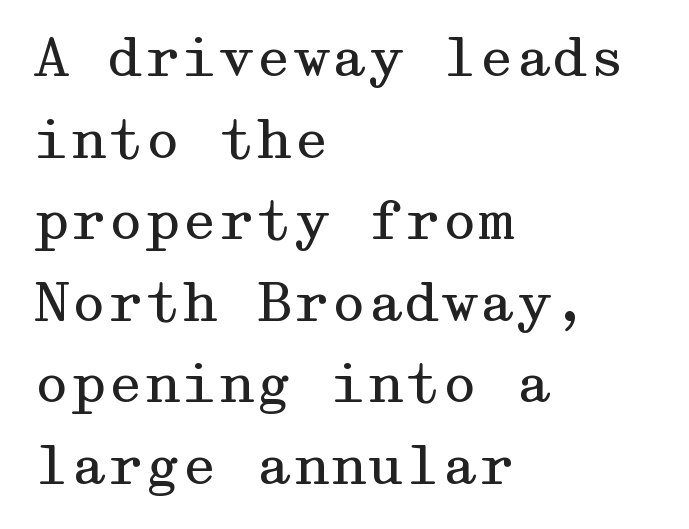
{"serif": "yes", "italic": "no", "bold": "no", "weight": "regular", "width": "wide", "stroke_contrast": "medium", "x_height": "medium", "underline": "no", "align": "left", "line_spacing": "normal", "line_spacing_ratio": 1.54, "letter_spacing": "normal", "letter_spacing_em": 0.0, "glyph_px": 53}
